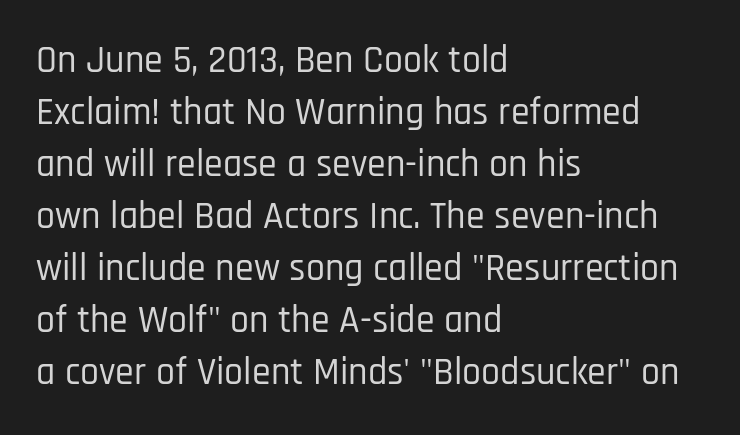
Q: Is the text italic (slanted)? A: No, it is upright.
Q: Is the typeface a serif or a sans-serif typeface? A: Sans-serif.
Q: Is the text underlined? A: No.
Q: How is the paragraph aligned? A: Left-aligned.
Q: Is the spacing between letters normal or unusually wide? A: Normal.
Q: Is the spacing between lines tight, normal or loose? A: Normal.
Q: Width (condensed, normal, or wide)? A: Condensed.
Q: Stroke contrast? A: Low.
Q: x-height? A: Large.
Q: Monospaced? A: No.
